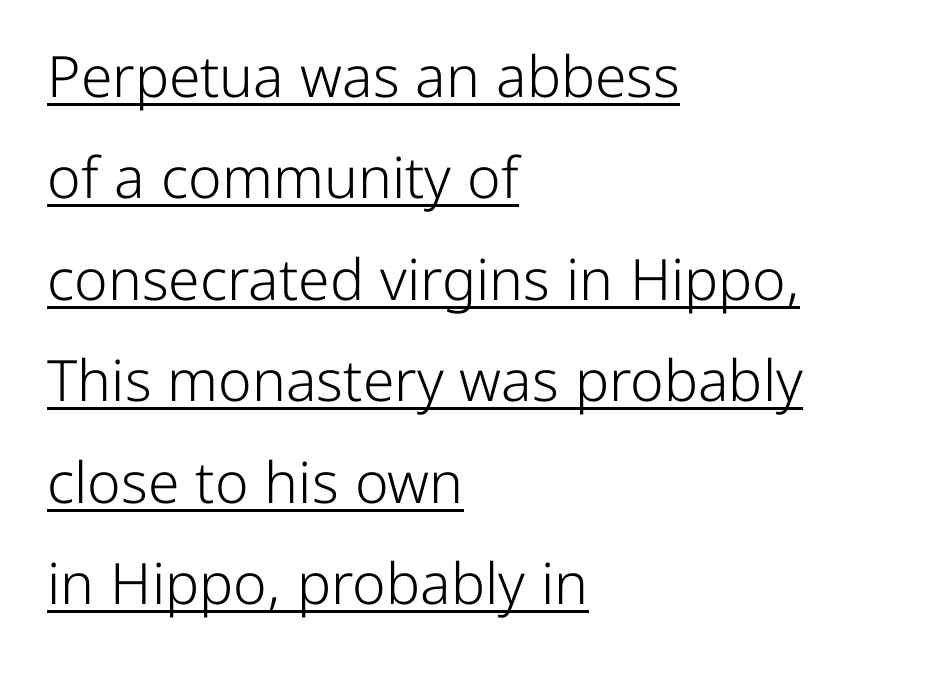
Nothing sits at the stroke ends, so this counts as sans-serif. A typesetter would call this proportional, since set widths differ per character. Where is the straight margin? On the left. Somebody hit Ctrl+U on this one — the words are underlined. The line texture is even and compact thanks to regular tracking. The typeface has the unassuming heft of standard copy or less.
